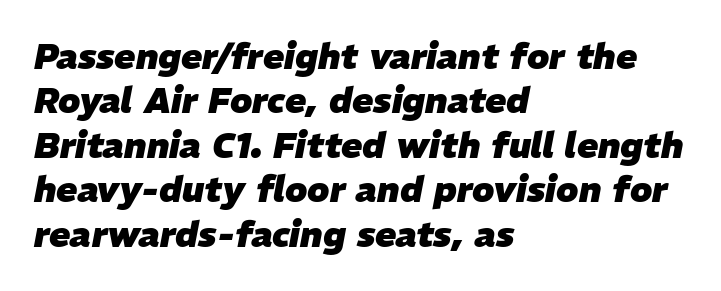
The image shows 35 px heavy type, italic (leaning right); set left-aligned, normal line spacing (1.27x), normal letter spacing, not underlined; low stroke contrast and a medium x-height.
